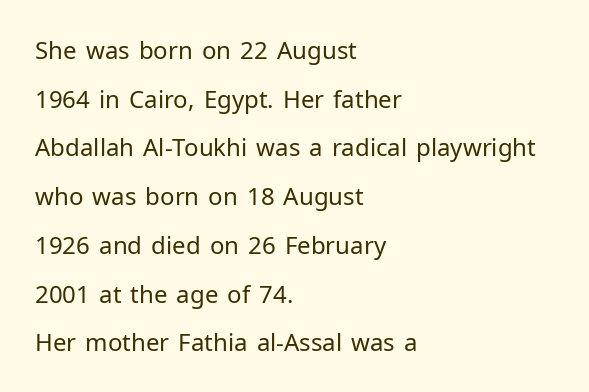
The image shows 24 px text type, upright; set left-aligned, loose line spacing (2.03x), normal letter spacing, not underlined.
